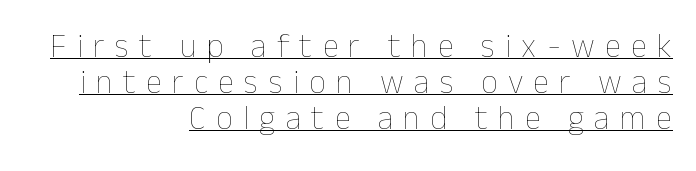
The string is rendered with underlining switched on. The letters stand straight up with perfectly vertical stems. The passage shown stacks its lines with hardly any gap. Compared with a typical body face, this is equally light or lighter still. Varying glyph widths throughout — classic text-font behaviour.
